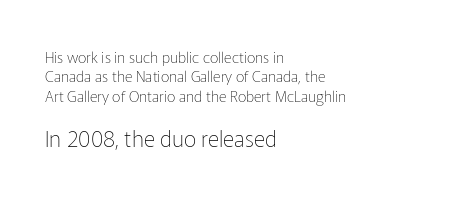
{"italic": "no", "bold": "no", "underline": "no", "align": "left", "line_spacing": "normal", "line_spacing_ratio": 1.29, "letter_spacing": "normal", "letter_spacing_em": 0.0, "larger_block": "second", "size_ratio": 1.47, "glyph_px": 22}
